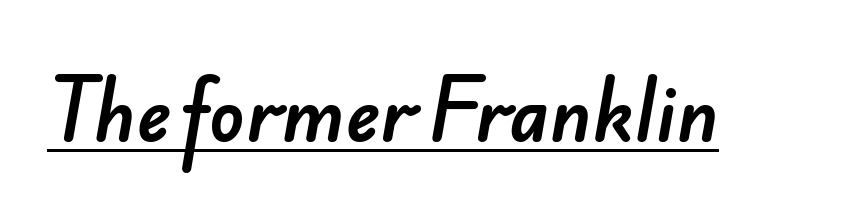
{"serif": "no", "width": "normal", "stroke_contrast": "low", "x_height": "small", "monospaced": "no", "underline": "yes", "letter_spacing": "normal", "letter_spacing_em": 0.0, "glyph_px": 73}
